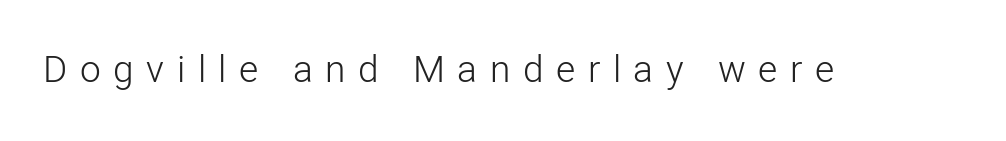
Q: Is the text bold? A: No.
Q: Is the text italic (slanted)? A: No, it is upright.
Q: Is the typeface a serif or a sans-serif typeface? A: Sans-serif.
Q: Is the text underlined? A: No.
Q: Is the spacing between letters normal or unusually wide? A: Unusually wide.
Q: Width (condensed, normal, or wide)? A: Normal.
Q: Stroke contrast? A: Low.
Q: x-height? A: Medium.
Q: Monospaced? A: No.
